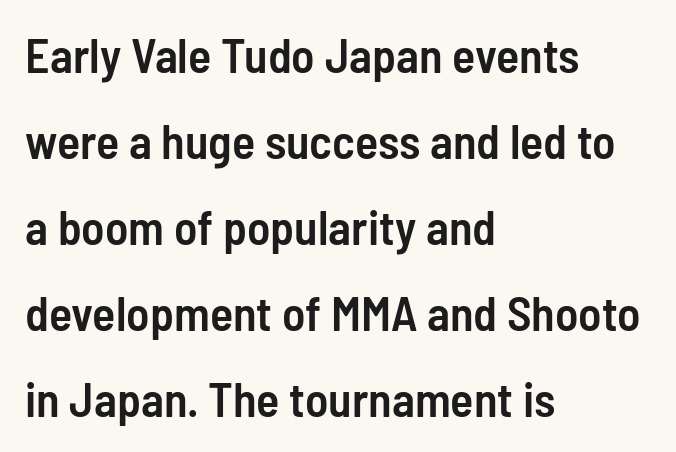
No word sits above an underline. The specimen reads as upright at a glance. Firm but not heavy-handed strokes: this text is semibold. Is the letter spacing exaggerated? No — it looks like the ordinary default. Here the designer chose a conventional face with non-uniform glyph widths.
